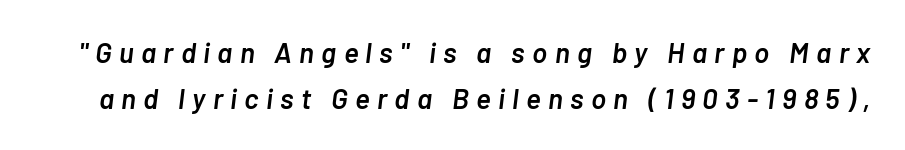
The image shows 28 px semibold type, italic (leaning right); set normal line spacing (1.64x), unusually wide letter spacing (+0.26 em), not underlined; low stroke contrast and a medium x-height.
